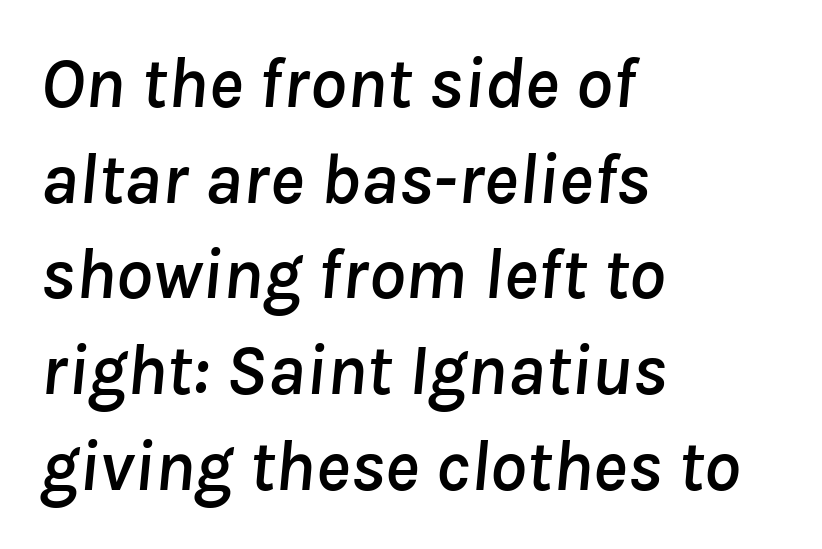
{"italic": "yes", "lean": "right", "slant_degrees": 8, "width": "normal", "stroke_contrast": "low", "x_height": "medium", "monospaced": "no", "underline": "no", "align": "left", "line_spacing": "normal", "line_spacing_ratio": 1.31, "letter_spacing": "normal", "letter_spacing_em": 0.0, "glyph_px": 73}
